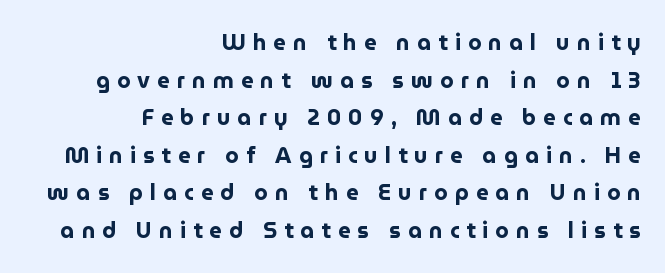
How are the letters spaced? Widely, with obvious added tracking. In terms of posture, this sample is upright. Line ends are locked; line starts wander. The letters are bold, with thick, heavy strokes.
